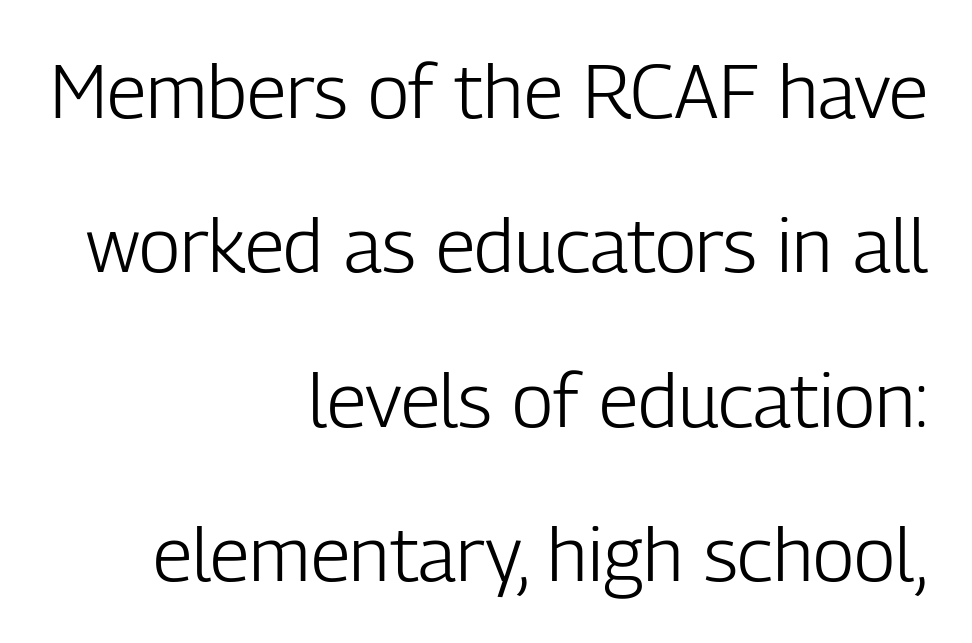
{"serif": "no", "italic": "no", "bold": "no", "weight": "light", "width": "condensed", "stroke_contrast": "low", "x_height": "medium", "monospaced": "no", "underline": "no", "align": "right", "line_spacing": "loose", "line_spacing_ratio": 2.03, "letter_spacing": "normal", "letter_spacing_em": 0.0, "glyph_px": 76}
